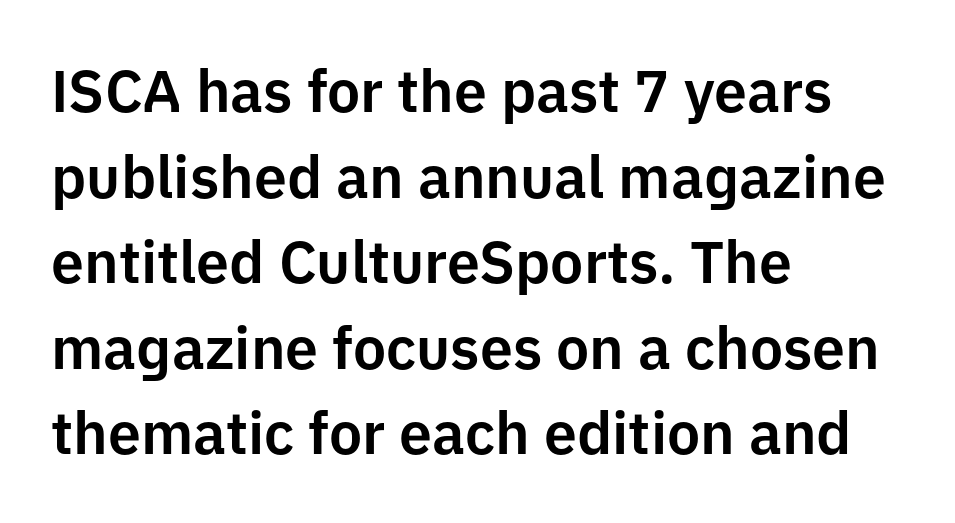
The rendering uses natural spacing where letterforms have individual widths. Does the type have serifs? No, each stem ends abruptly. The space between consecutive lines is moderate. The space beneath each line is pristine and unruled. The line texture is even and compact thanks to regular tracking.
